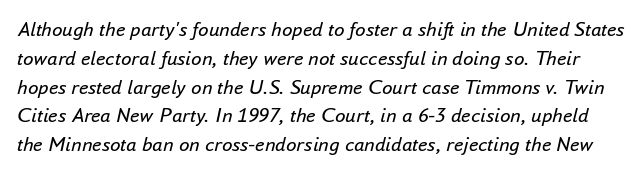
Q: Is the text bold? A: No.
Q: Is the text italic (slanted)? A: Yes, it leans right by about 16 degrees.
Q: Is the text underlined? A: No.
Q: Is the spacing between letters normal or unusually wide? A: Normal.
Q: Is the spacing between lines tight, normal or loose? A: Normal.
